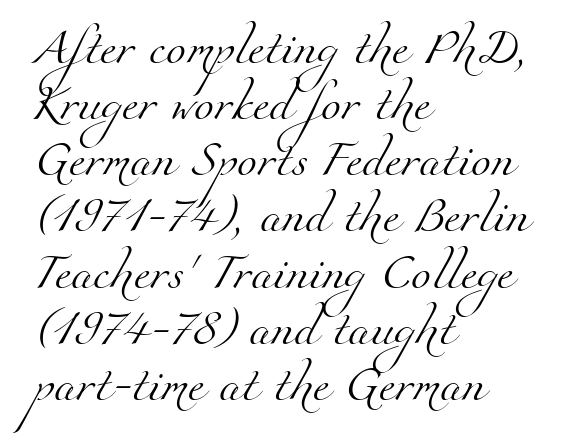
{"serif": "yes", "bold": "no", "weight": "light", "width": "normal", "stroke_contrast": "medium", "x_height": "small", "monospaced": "no", "underline": "no", "align": "left", "line_spacing": "normal", "line_spacing_ratio": 1.56, "letter_spacing": "normal", "letter_spacing_em": 0.0, "glyph_px": 36}
